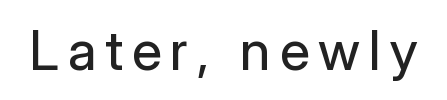
{"serif": "no", "italic": "no", "bold": "no", "weight": "regular", "width": "normal", "stroke_contrast": "low", "x_height": "medium", "monospaced": "no", "underline": "no", "glyph_px": 55}
